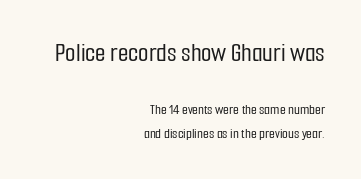
{"italic": "no", "underline": "no", "align": "right", "line_spacing": "normal", "line_spacing_ratio": 1.57, "letter_spacing": "normal", "letter_spacing_em": 0.0, "larger_block": "first", "size_ratio": 1.8, "glyph_px": 27}
